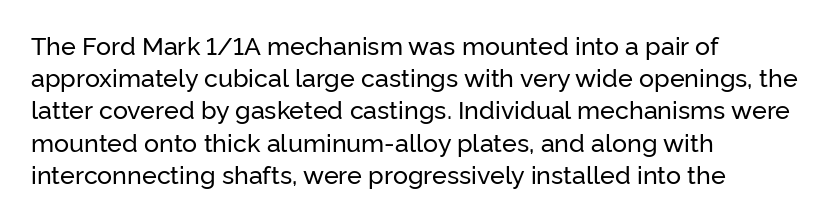
The image shows 25 px text type, upright; set left-aligned, normal line spacing (1.29x), normal letter spacing, not underlined.
